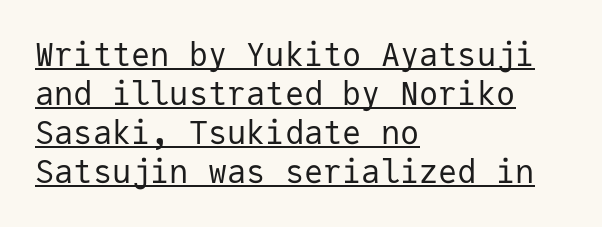
Q: Is the text bold? A: No.
Q: Is the text italic (slanted)? A: No, it is upright.
Q: Is the typeface a serif or a sans-serif typeface? A: Sans-serif.
Q: Is the text underlined? A: Yes.
Q: How is the paragraph aligned? A: Left-aligned.
Q: Is the spacing between letters normal or unusually wide? A: Normal.
Q: Width (condensed, normal, or wide)? A: Normal.
Q: Stroke contrast? A: Low.
Q: x-height? A: Medium.
Q: Monospaced? A: Yes.
